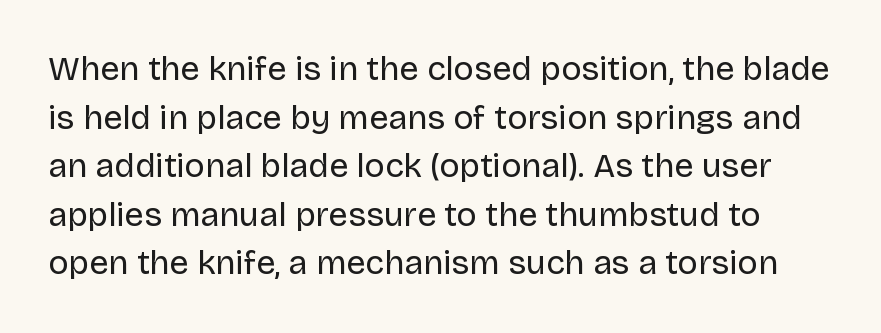
{"serif": "no", "italic": "no", "bold": "no", "weight": "regular", "width": "normal", "stroke_contrast": "low", "x_height": "large", "monospaced": "no", "underline": "no", "line_spacing": "normal", "line_spacing_ratio": 1.43, "letter_spacing": "normal", "letter_spacing_em": 0.0, "glyph_px": 34}
